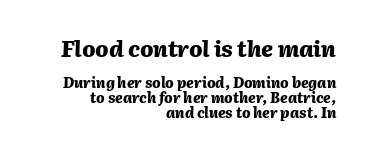
{"italic": "yes", "lean": "right", "slant_degrees": 2, "bold": "yes", "underline": "no", "align": "right", "line_spacing": "tight", "line_spacing_ratio": 1.06, "letter_spacing": "normal", "letter_spacing_em": 0.0, "larger_block": "first", "size_ratio": 1.57, "glyph_px": 22}
